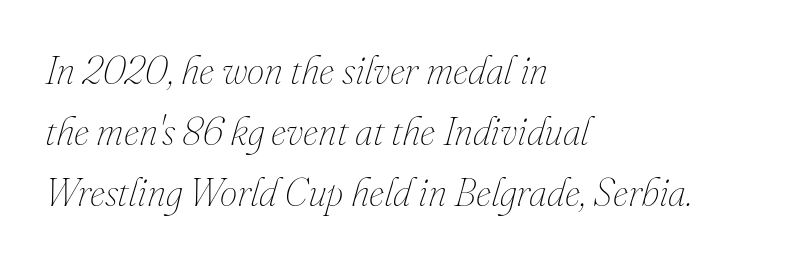
Q: Is the text bold? A: No.
Q: Is the text italic (slanted)? A: Yes, it leans right by about 16 degrees.
Q: Is the text underlined? A: No.
Q: How is the paragraph aligned? A: Left-aligned.
Q: Is the spacing between letters normal or unusually wide? A: Normal.
Q: Is the spacing between lines tight, normal or loose? A: Normal.
Q: Width (condensed, normal, or wide)? A: Normal.
Q: Stroke contrast? A: Medium.
Q: x-height? A: Small.
Q: Monospaced? A: No.
